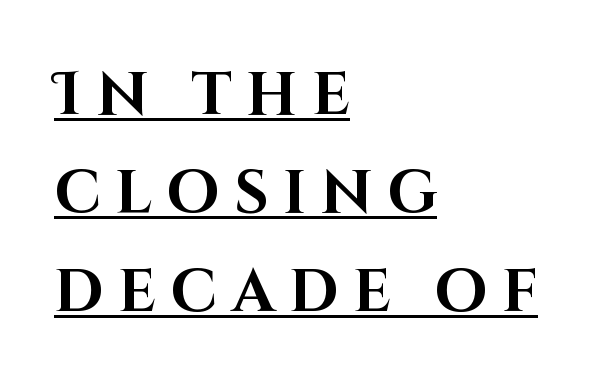
The face used here is a sans, in the tradition of grotesques and geometrics. Caption: expanded tracking, letters set apart. If you drew a line through each stem, it would be perfectly vertical. Casual observation: everything's shoved over to the left. These lines are rendered in a variable-pitch font.
